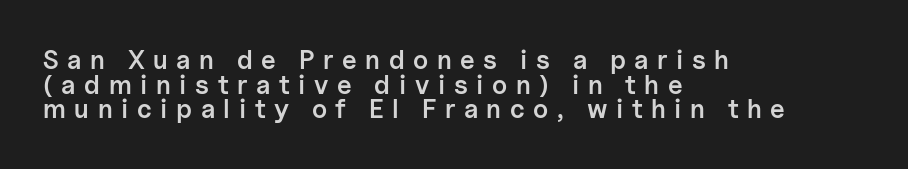
The image shows 26 px text type, upright; set left-aligned, tight line spacing (0.95x), unusually wide letter spacing (+0.33 em), not underlined.
